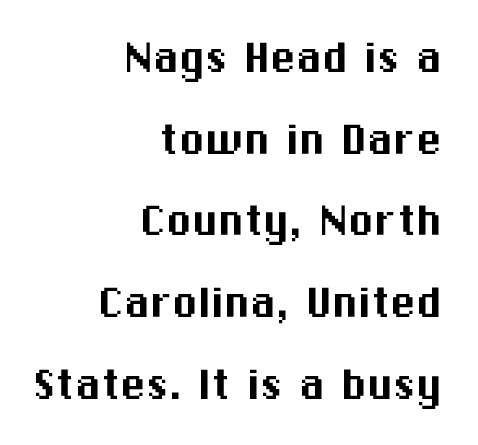
The face used here is rendered with its standard letterfit. Whoever set this chose a conventional vertical rhythm. Descender tails drop into unmarked territory. Does the type have serifs? No, each stem ends abruptly. These lines are set flush right with a ragged left edge.
